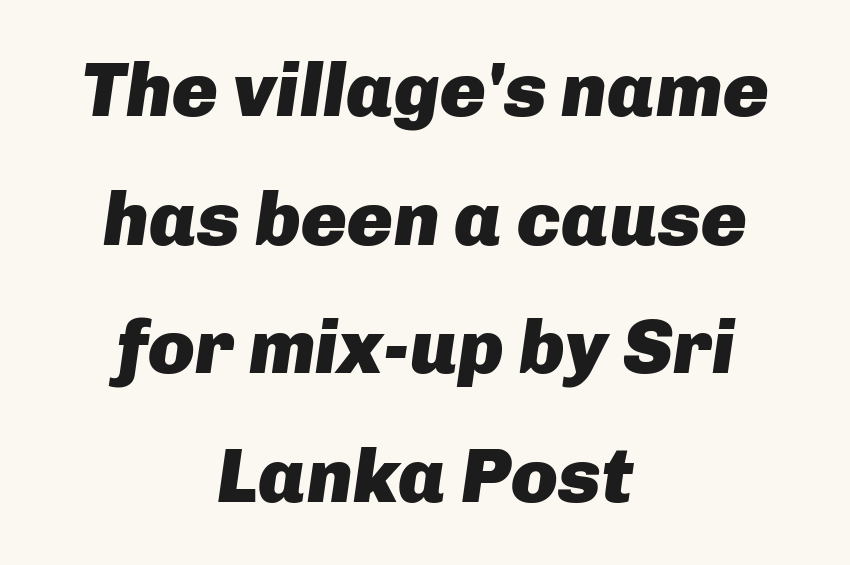
The letters are bold, with thick, heavy strokes. Words appear dense and cohesive because spacing is normal. The letters advance in unequal steps, a hallmark of proportional type. Whoever set this chose a conventional vertical rhythm. The specimen omits any rule beneath the text block's lines.
